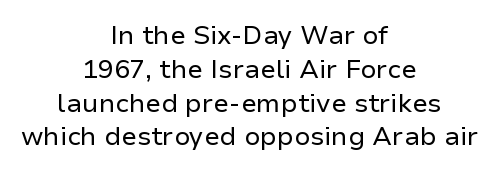
Q: Is the text bold? A: No.
Q: Is the text italic (slanted)? A: No, it is upright.
Q: Is the text underlined? A: No.
Q: How is the paragraph aligned? A: Centered.
Q: Is the spacing between letters normal or unusually wide? A: Normal.
Q: Is the spacing between lines tight, normal or loose? A: Normal.
